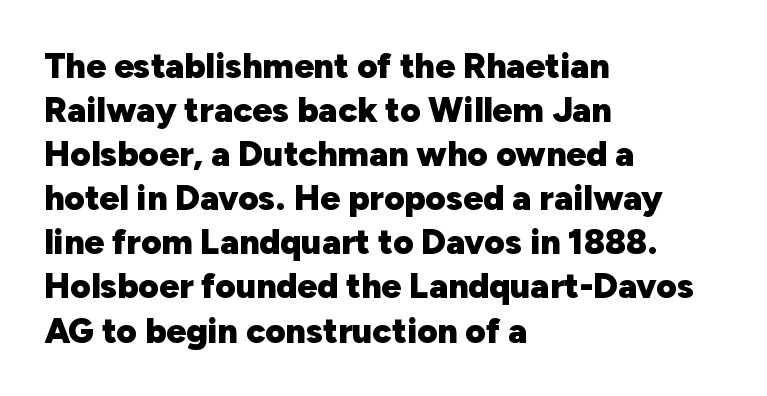
The image shows 35 px heavy sans-serif type, upright; set left-aligned, normal line spacing (1.26x), normal letter spacing, not underlined; low stroke contrast and a medium x-height.
